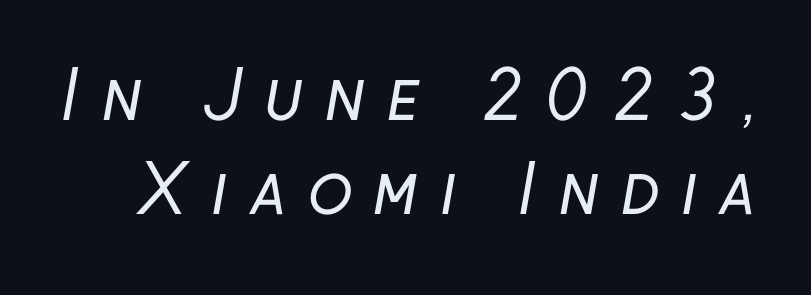
The image shows 66 px regular-weight sans-serif type; set normal line spacing (1.42x), unusually wide letter spacing (+0.31 em), not underlined; low stroke contrast and a medium x-height.
